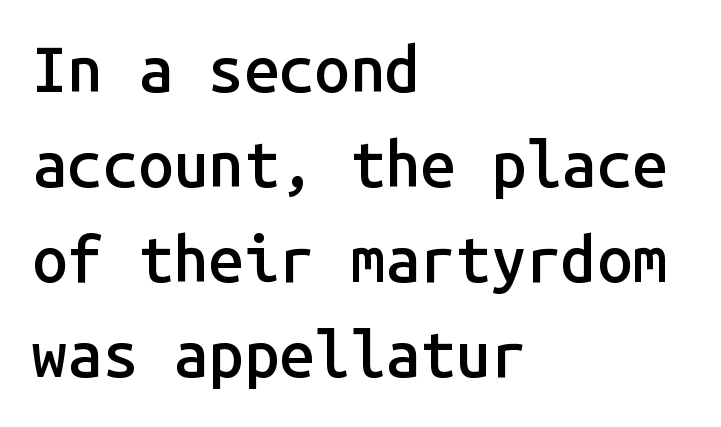
{"serif": "no", "italic": "no", "bold": "semi", "weight": "semibold", "width": "normal", "stroke_contrast": "low", "x_height": "medium", "monospaced": "yes", "underline": "no", "align": "left", "line_spacing": "normal", "line_spacing_ratio": 1.51, "letter_spacing": "normal", "letter_spacing_em": 0.0, "glyph_px": 63}
